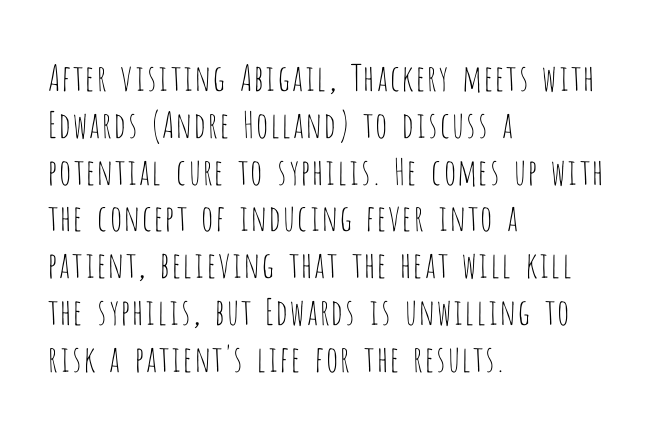
The typography opts for an upright posture over an oblique one. Interline gaps are of average width in this sample. Horizontally, the lines are justified to the leading edge only. Is this a fixed-width face? No — the glyphs have proportional, varying widths.
